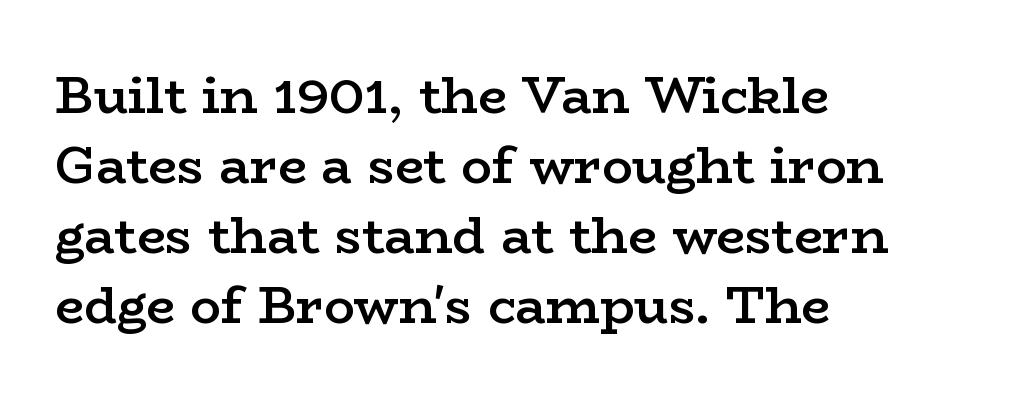
The image shows 51 px semibold, wide serif type, upright; set left-aligned, normal line spacing (1.37x), normal letter spacing, not underlined; low stroke contrast and a medium x-height.
